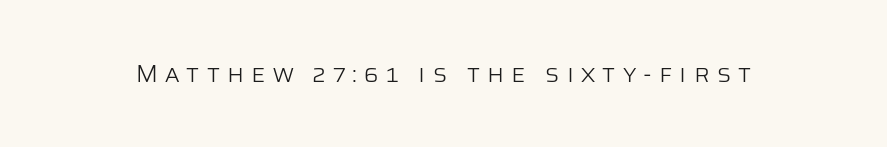
The typesetting does not lean heavy: it is not bold. Is there any slant? The stems are plumb. The foot of each line stays bare and open. A typesetter would call this heavily tracked-out type.
